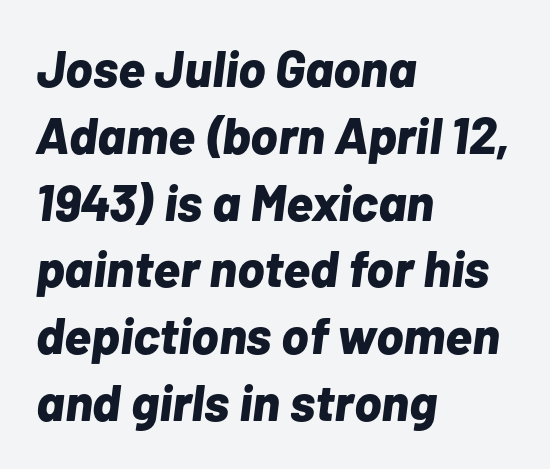
As a designer I'd log this as weight 700, bold. Notice how the passage keeps a crisp vertical edge on the left only. Letter spacing: default. These lines were composed using italics. How would I describe the line gaps? Plain and ordinary. Is this a fixed-width face? No — the glyphs have proportional, varying widths.
